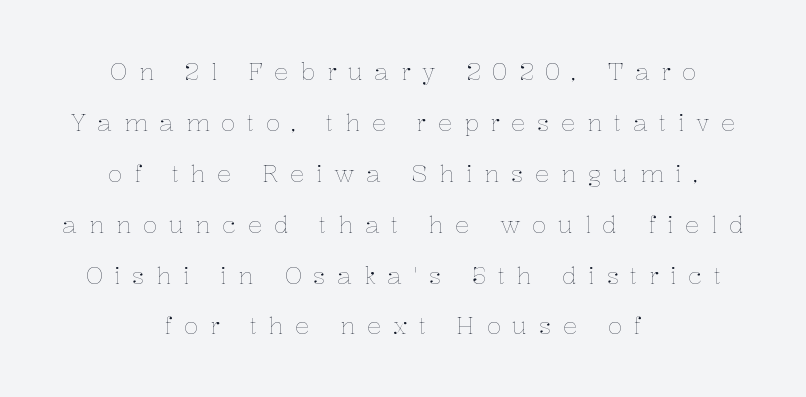
The specimen omits any rule beneath the text block's lines. The passage shown stacks its lines with a broad gap. No extra ink here — the face is not bold. Posture: straight, roman, zero tilt. Between one letter and the next there's a generous, obvious gap. The text block is weighted toward neither margin, spreading evenly from the middle.
